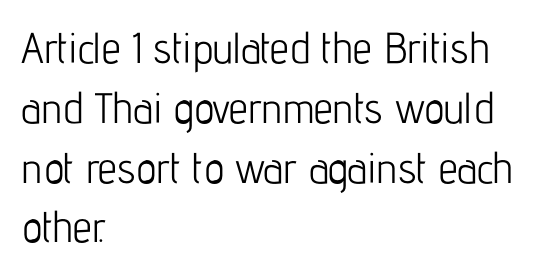
{"serif": "no", "italic": "no", "bold": "no", "weight": "light", "width": "condensed", "stroke_contrast": "low", "x_height": "medium", "monospaced": "no", "underline": "no", "align": "left", "line_spacing": "normal", "line_spacing_ratio": 1.39, "letter_spacing": "normal", "letter_spacing_em": 0.0, "glyph_px": 43}
